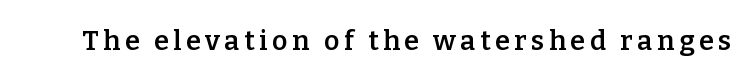
{"italic": "no", "bold": "semi", "underline": "no", "glyph_px": 27}
